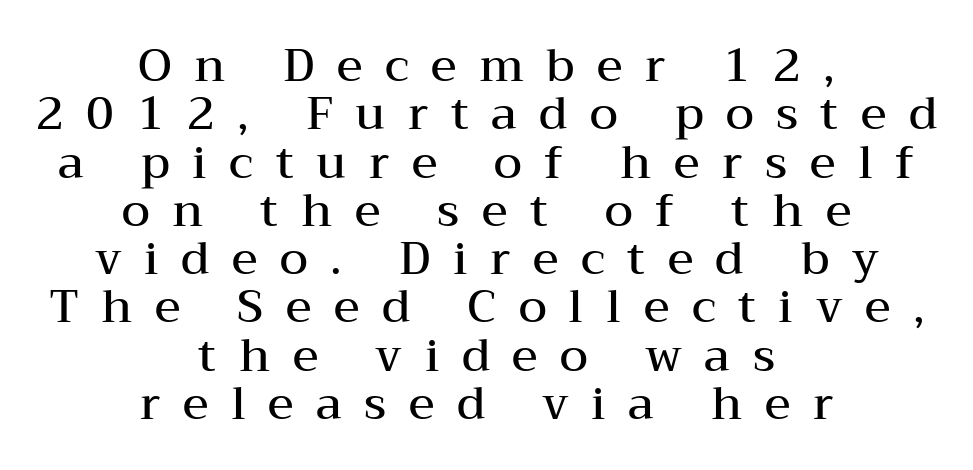
The image shows 46 px semibold, wide serif type, upright; set centered, tight line spacing (1.05x), unusually wide letter spacing (+0.49 em), not underlined; medium stroke contrast and a medium x-height.
